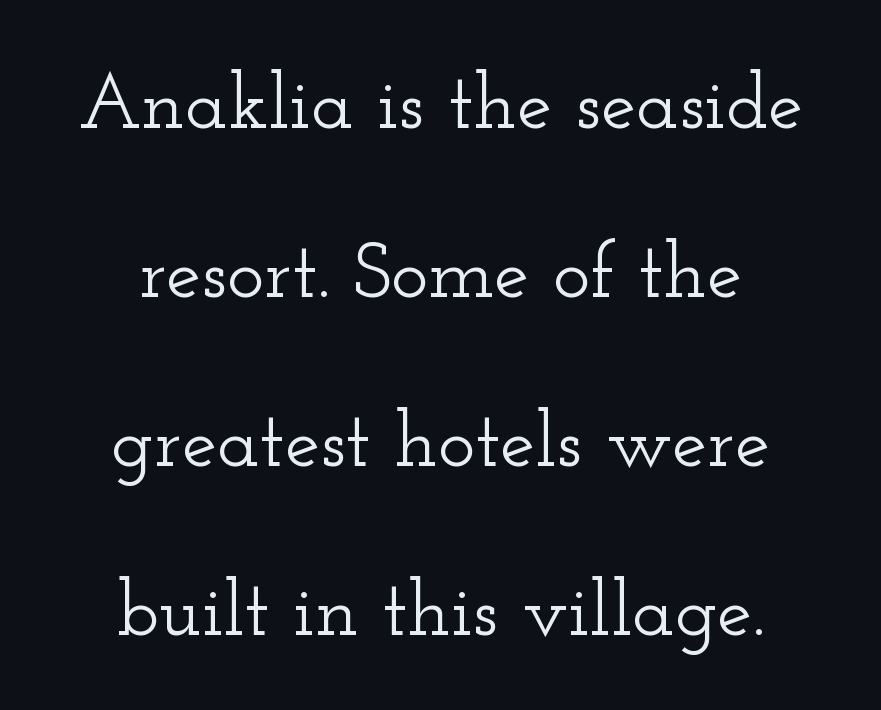
Q: Is the text italic (slanted)? A: No, it is upright.
Q: Is the typeface a serif or a sans-serif typeface? A: Serif.
Q: Is the text underlined? A: No.
Q: How is the paragraph aligned? A: Centered.
Q: Is the spacing between letters normal or unusually wide? A: Normal.
Q: Is the spacing between lines tight, normal or loose? A: Loose.
Q: Width (condensed, normal, or wide)? A: Wide.
Q: Stroke contrast? A: Low.
Q: x-height? A: Small.
Q: Monospaced? A: No.
